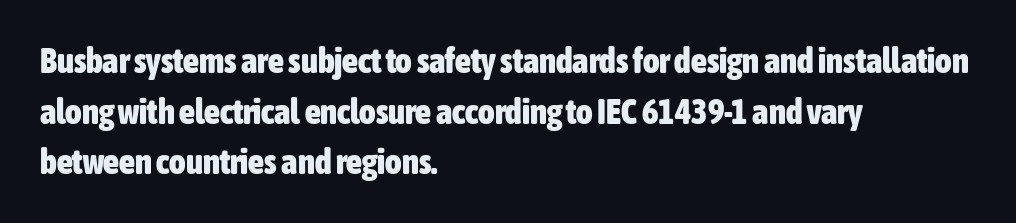
The image shows 35 px heavy, condensed sans-serif type, upright; set left-aligned, normal line spacing (1.45x), normal letter spacing, not underlined; low stroke contrast and a medium x-height.
